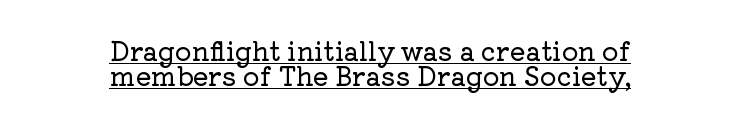
{"italic": "no", "underline": "yes", "align": "center", "line_spacing": "tight", "line_spacing_ratio": 0.98, "letter_spacing": "normal", "letter_spacing_em": 0.0, "glyph_px": 26}
